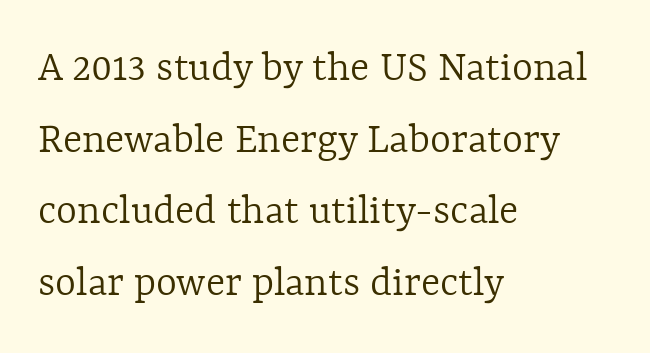
Q: Is the text bold? A: No.
Q: Is the text italic (slanted)? A: No, it is upright.
Q: Is the text underlined? A: No.
Q: How is the paragraph aligned? A: Left-aligned.
Q: Is the spacing between letters normal or unusually wide? A: Normal.
Q: Is the spacing between lines tight, normal or loose? A: Normal.
Q: Width (condensed, normal, or wide)? A: Normal.
Q: x-height? A: Medium.
Q: Monospaced? A: No.
